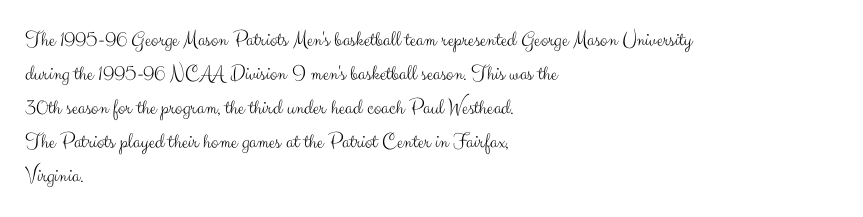
{"bold": "no", "underline": "no", "align": "left", "line_spacing": "normal", "line_spacing_ratio": 1.55, "letter_spacing": "normal", "letter_spacing_em": 0.0, "glyph_px": 22}
